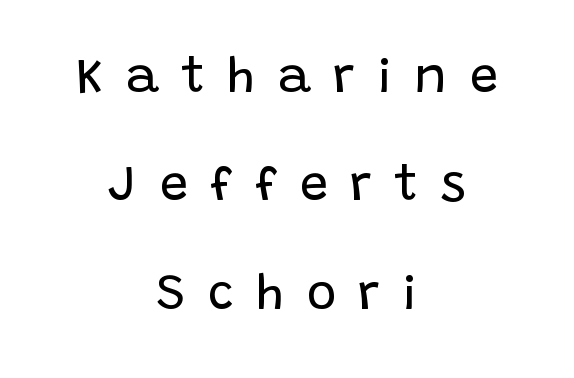
{"serif": "no", "italic": "no", "bold": "no", "weight": "regular", "width": "normal", "stroke_contrast": "low", "x_height": "large", "monospaced": "no", "underline": "no", "align": "center", "line_spacing": "loose", "line_spacing_ratio": 2.17, "letter_spacing": "wide", "letter_spacing_em": 0.45, "glyph_px": 50}
